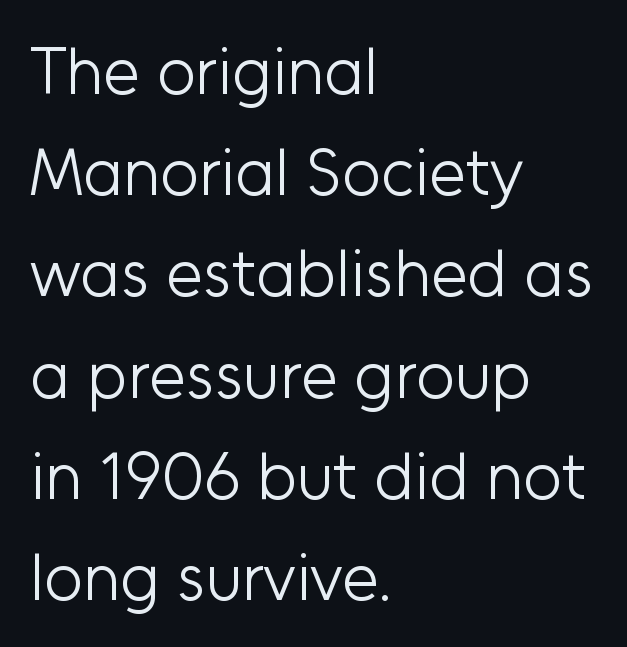
Q: Is the text bold? A: No.
Q: Is the text italic (slanted)? A: No, it is upright.
Q: Is the typeface a serif or a sans-serif typeface? A: Sans-serif.
Q: Is the text underlined? A: No.
Q: How is the paragraph aligned? A: Left-aligned.
Q: Is the spacing between letters normal or unusually wide? A: Normal.
Q: Is the spacing between lines tight, normal or loose? A: Normal.
Q: Width (condensed, normal, or wide)? A: Normal.
Q: Stroke contrast? A: Low.
Q: x-height? A: Medium.
Q: Monospaced? A: No.
